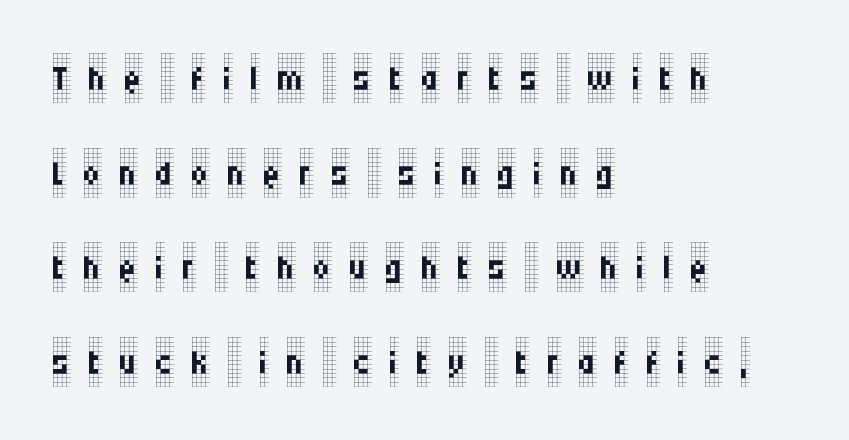
{"serif": "yes", "italic": "no", "bold": "no", "weight": "regular", "width": "condensed", "stroke_contrast": "low", "x_height": "large", "monospaced": "no", "underline": "no", "align": "left", "line_spacing": "loose", "line_spacing_ratio": 1.93, "letter_spacing": "wide", "letter_spacing_em": 0.37, "glyph_px": 49}
